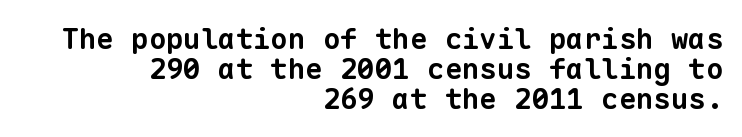
Quick note: underline off. Caption: multi-line text, flush right, ragged left. Here the designer chose a console-style face with uniform glyph widths. Typographically, this falls in the sans-serif category. What weight is shown? A full bold with thick strokes. Standard letterfit; no display-style spreading of the glyphs.
